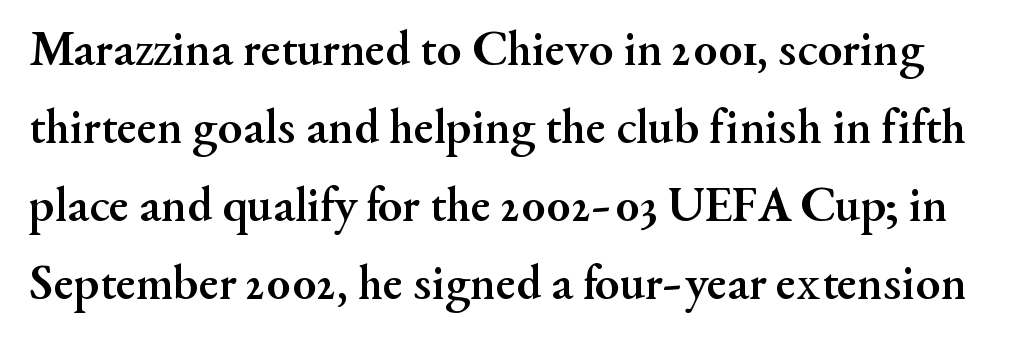
{"serif": "yes", "italic": "no", "bold": "yes", "weight": "semibold", "width": "normal", "stroke_contrast": "medium", "x_height": "small", "monospaced": "no", "underline": "no", "line_spacing": "normal", "line_spacing_ratio": 1.56, "letter_spacing": "normal", "letter_spacing_em": 0.0, "glyph_px": 50}
